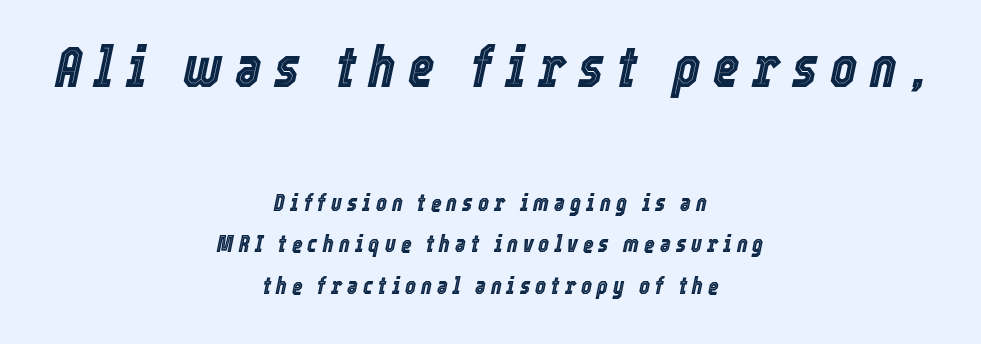
Q: Is the text italic (slanted)? A: Yes, it leans right by about 12 degrees.
Q: Is the text underlined? A: No.
Q: How is the paragraph aligned? A: Centered.
Q: Is the spacing between letters normal or unusually wide? A: Unusually wide.
Q: Which block of text is set in a larger size, the first (top) or the second (bottom)? A: The first (top) one.
Q: Width (condensed, normal, or wide)? A: Condensed.
Q: x-height? A: Medium.
Q: Monospaced? A: No.
